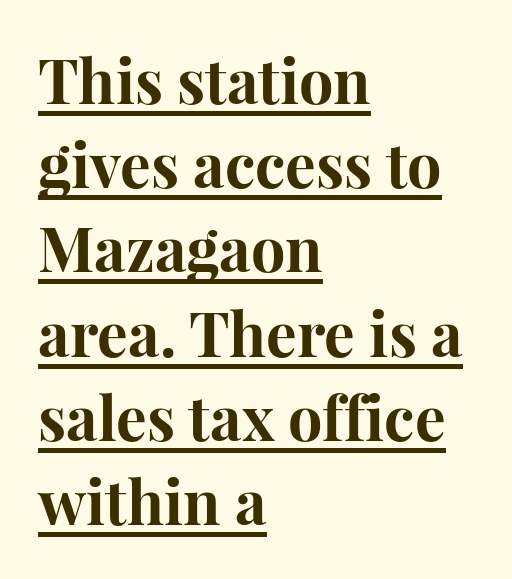
{"serif": "yes", "italic": "no", "bold": "yes", "weight": "bold", "width": "normal", "stroke_contrast": "high", "x_height": "medium", "monospaced": "no", "underline": "yes", "align": "left", "line_spacing": "normal", "line_spacing_ratio": 1.38, "letter_spacing": "normal", "letter_spacing_em": 0.0, "glyph_px": 61}
